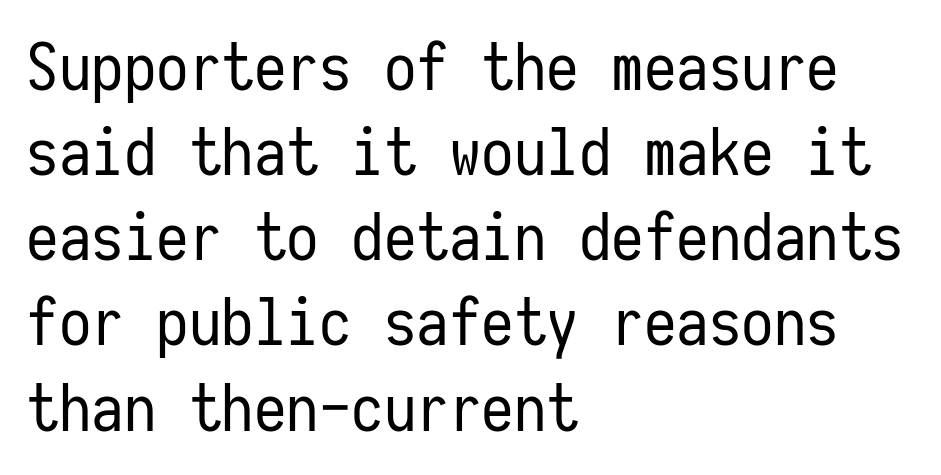
{"serif": "no", "italic": "no", "bold": "no", "weight": "regular", "width": "condensed", "stroke_contrast": "low", "x_height": "medium", "monospaced": "yes", "underline": "no", "align": "left", "line_spacing": "normal", "line_spacing_ratio": 1.31, "letter_spacing": "normal", "letter_spacing_em": 0.0, "glyph_px": 65}
